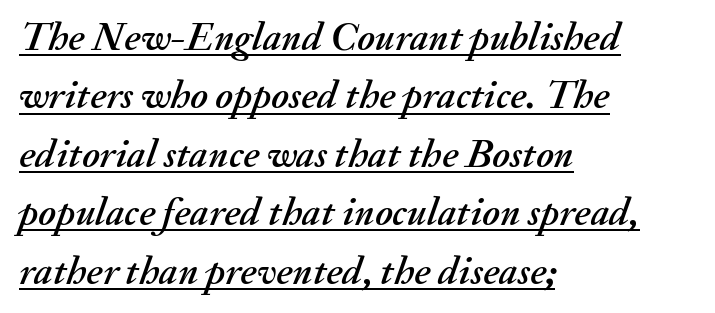
Q: Is the text italic (slanted)? A: Yes, it leans right by about 20 degrees.
Q: Is the text underlined? A: Yes.
Q: How is the paragraph aligned? A: Left-aligned.
Q: Is the spacing between letters normal or unusually wide? A: Normal.
Q: Is the spacing between lines tight, normal or loose? A: Normal.
Q: Width (condensed, normal, or wide)? A: Normal.
Q: Stroke contrast? A: Medium.
Q: x-height? A: Small.
Q: Monospaced? A: No.
